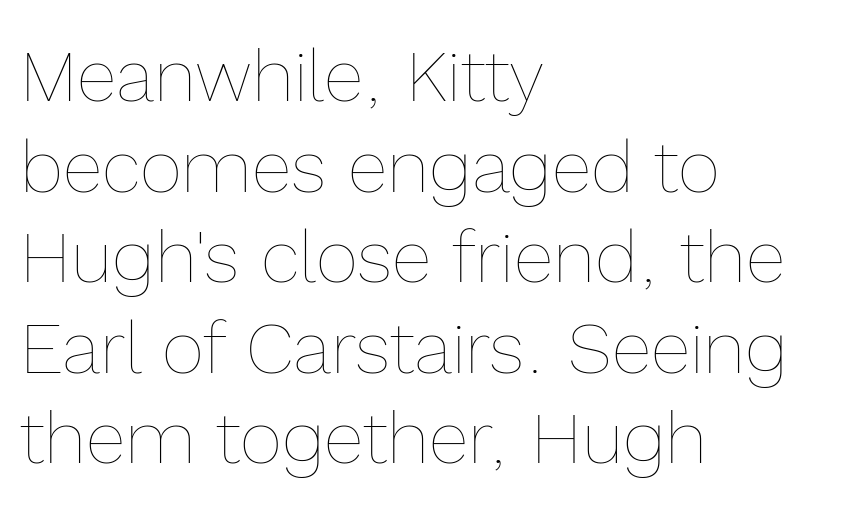
The glyphs are unaccompanied by any horizontal stroke below them. These lines stack with their left ends in a neat column. Proportional: the letters do not fall into vertical columns. Ink coverage per letter is moderate at most. Look at the tracking — it's just the regular setting, nothing added. Ascenders rise straight up at ninety degrees.
